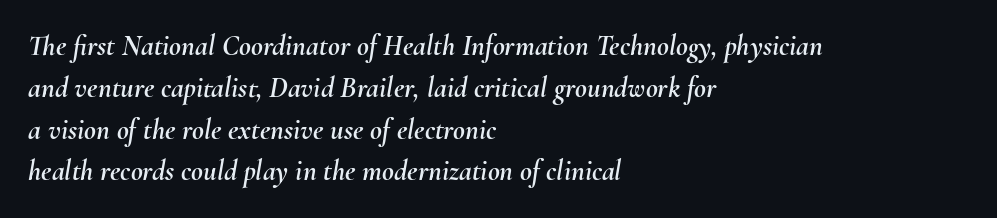
Q: Is the text italic (slanted)? A: Yes, it leans right by about 10 degrees.
Q: Is the text underlined? A: No.
Q: How is the paragraph aligned? A: Left-aligned.
Q: Is the spacing between letters normal or unusually wide? A: Normal.
Q: Is the spacing between lines tight, normal or loose? A: Normal.
Q: Width (condensed, normal, or wide)? A: Normal.
Q: Stroke contrast? A: Medium.
Q: x-height? A: Small.
Q: Monospaced? A: No.
